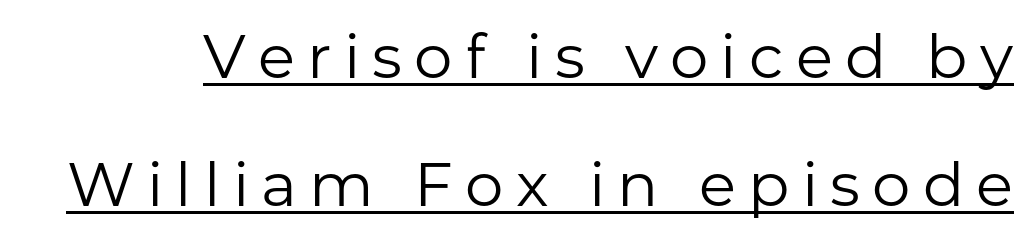
{"serif": "no", "italic": "no", "bold": "no", "weight": "regular", "width": "normal", "stroke_contrast": "low", "x_height": "medium", "monospaced": "no", "underline": "yes", "line_spacing": "loose", "line_spacing_ratio": 2.1, "letter_spacing": "wide", "letter_spacing_em": 0.2, "glyph_px": 61}
